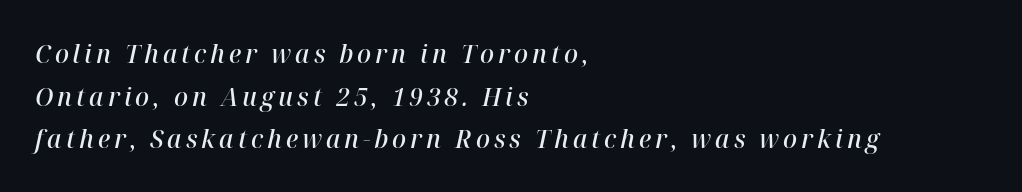
Every letter is mildly thick-stroked: semibold rather than bold. The glyphs look as if they've been sheared to an angle. Leftover space on each line is placed entirely after the last word. The baseline area is clear. The line-height multiplier appears to be the usual default.
